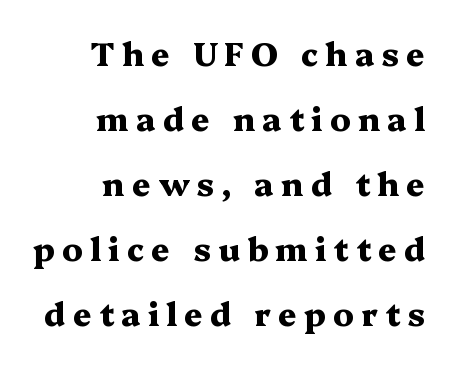
This sample uses an upright cut, with every glyph sitting square on the baseline. A dark, heavy texture on the line: the type is bold. The vertical gap from one line to the next is large. The typeface chosen for these lines features serifs.
